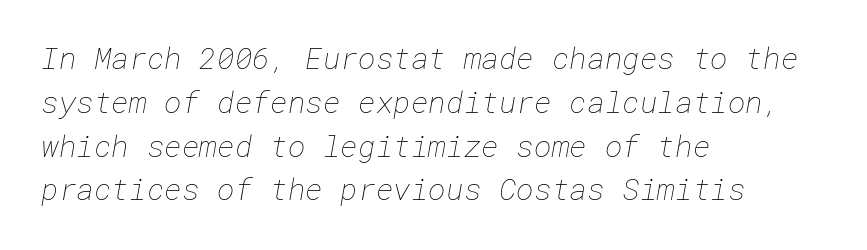
Default kerning and tracking; the words read as compact shapes. Rows of type keep a routine distance in the vertical direction. No word sits above an underline. The letters look calm and open, with moderate or lighter stems.
